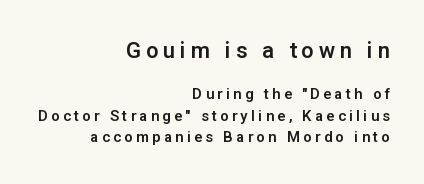
Q: Is the text italic (slanted)? A: No, it is upright.
Q: Is the text underlined? A: No.
Q: How is the paragraph aligned? A: Right-aligned.
Q: Is the spacing between letters normal or unusually wide? A: Unusually wide.
Q: Is the spacing between lines tight, normal or loose? A: Normal.
Q: Which block of text is set in a larger size, the first (top) or the second (bottom)? A: The first (top) one.
